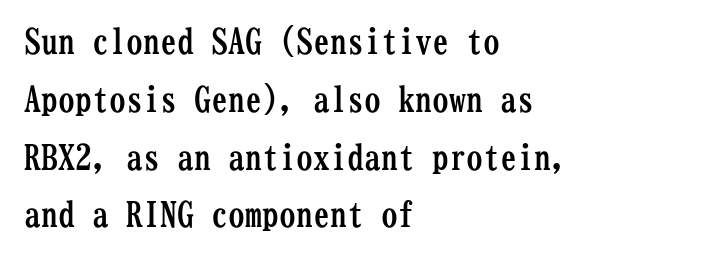
The image shows 34 px semibold, condensed serif type, upright, monospaced; set left-aligned, normal line spacing (1.7x), normal letter spacing, not underlined; low stroke contrast and a medium x-height.
